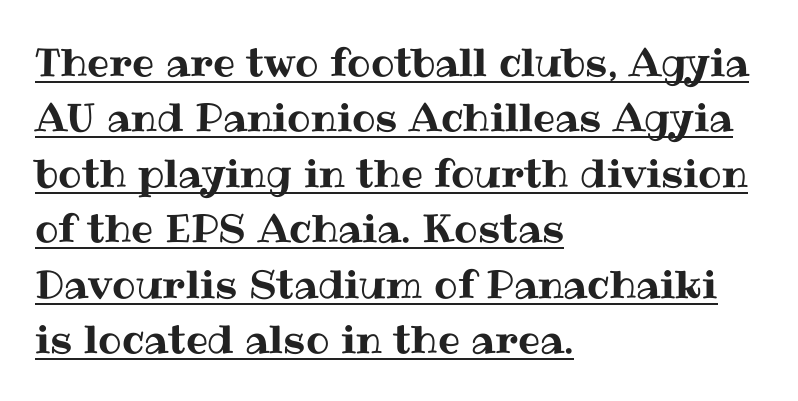
The image shows 39 px text type, upright; set left-aligned, normal line spacing (1.42x), normal letter spacing, underlined; medium stroke contrast and a medium x-height.
